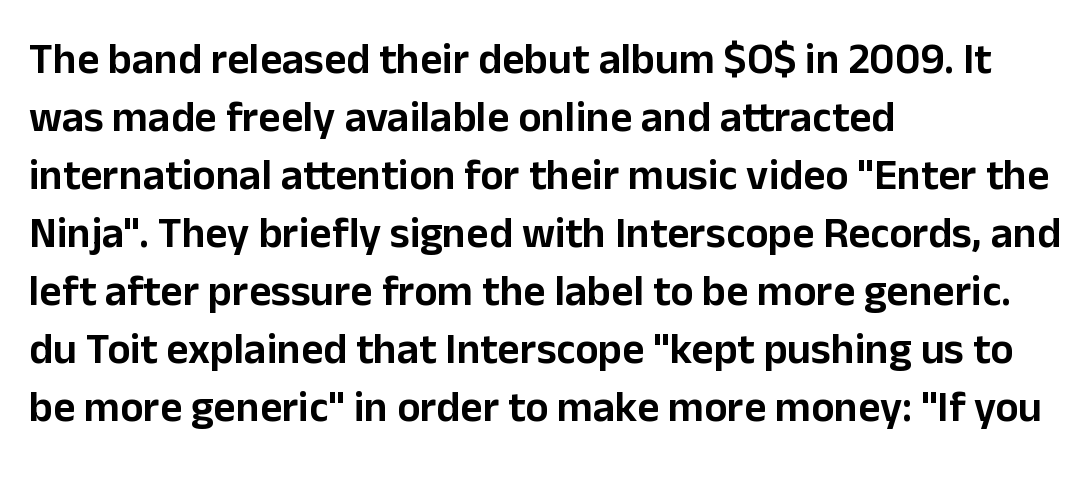
{"serif": "no", "italic": "no", "width": "normal", "stroke_contrast": "low", "x_height": "medium", "monospaced": "no", "underline": "no", "align": "left", "line_spacing": "normal", "line_spacing_ratio": 1.35, "letter_spacing": "normal", "letter_spacing_em": 0.0, "glyph_px": 43}
